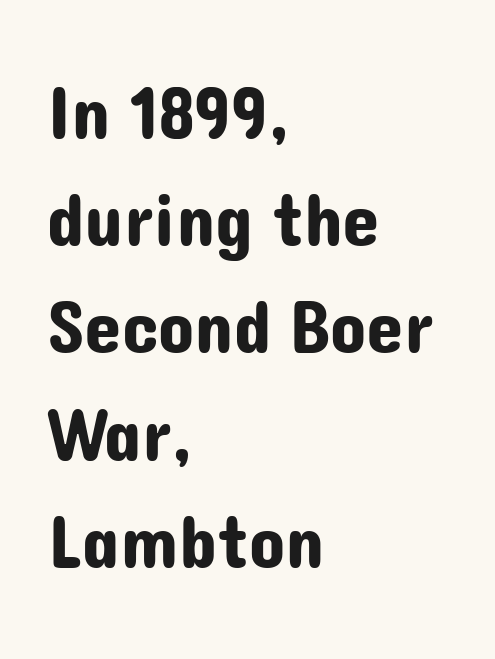
The image shows 75 px sans-serif type, upright; set left-aligned, normal line spacing (1.43x), normal letter spacing, not underlined; low stroke contrast and a medium x-height.
